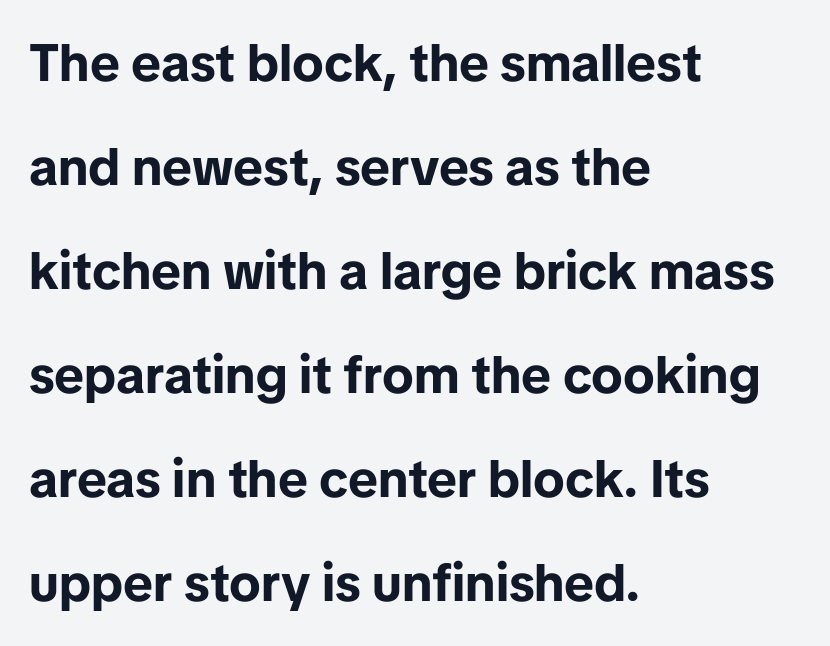
{"serif": "no", "italic": "no", "bold": "yes", "weight": "bold", "width": "normal", "stroke_contrast": "low", "x_height": "medium", "monospaced": "no", "underline": "no", "align": "left", "line_spacing": "loose", "line_spacing_ratio": 2.0, "letter_spacing": "normal", "letter_spacing_em": 0.0, "glyph_px": 52}
